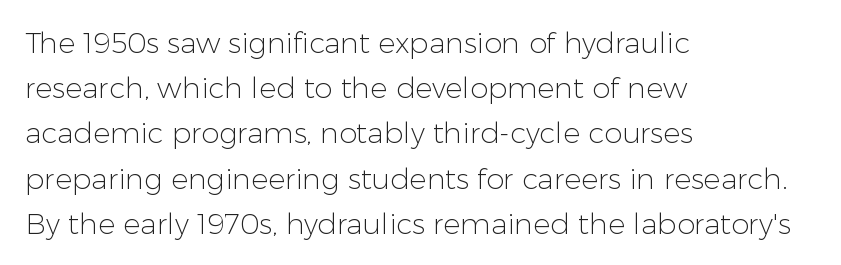
If you measured baseline to baseline, you'd find a middling distance. Looks like regular typesetting: each glyph gets only the width it needs. The foot of each line stays bare and open. A roman cut, with each character standing at attention. Typeset ragged right — the left edge is the straight one. No chunkiness to these letters — they're not bold.
